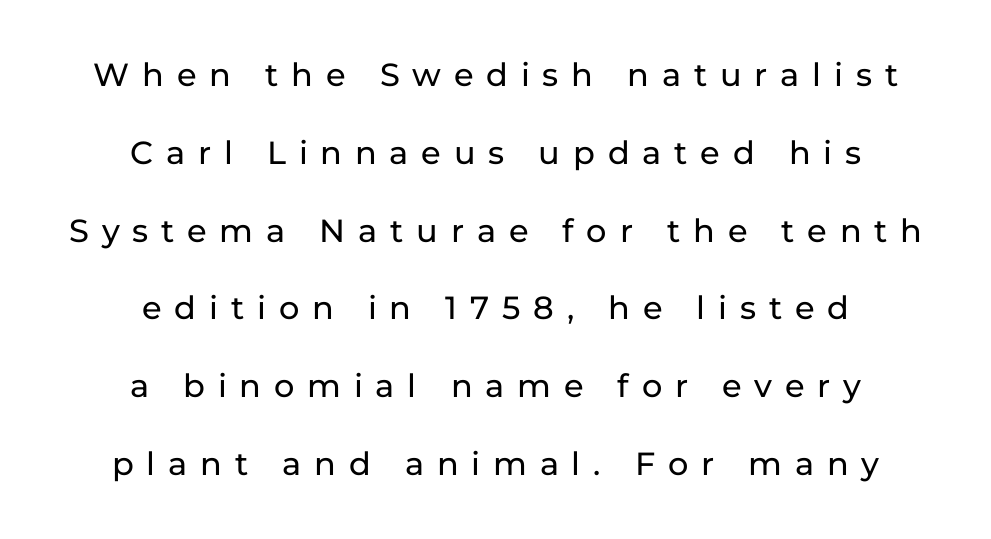
{"serif": "no", "italic": "no", "width": "normal", "stroke_contrast": "low", "x_height": "medium", "monospaced": "no", "underline": "no", "align": "center", "line_spacing": "loose", "line_spacing_ratio": 2.43, "letter_spacing": "wide", "letter_spacing_em": 0.4, "glyph_px": 32}
